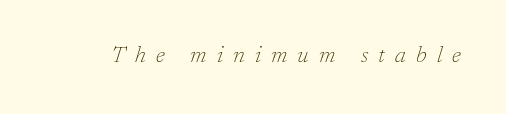
Is the type slanted? Yes — the strokes lean at a clear angle. Underline: absent. The letterforms sit at book weight or below. Compared with typical body copy, the letter spacing here is much looser.
